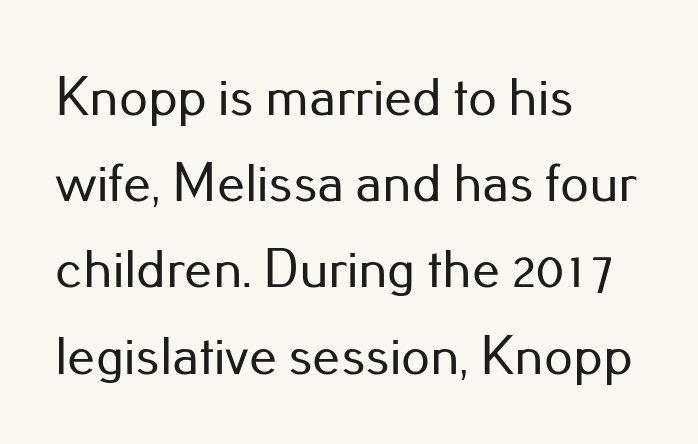
Q: Is the text italic (slanted)? A: No, it is upright.
Q: Is the typeface a serif or a sans-serif typeface? A: Sans-serif.
Q: Is the text underlined? A: No.
Q: How is the paragraph aligned? A: Left-aligned.
Q: Is the spacing between letters normal or unusually wide? A: Normal.
Q: Is the spacing between lines tight, normal or loose? A: Normal.
Q: Width (condensed, normal, or wide)? A: Normal.
Q: Stroke contrast? A: Low.
Q: x-height? A: Small.
Q: Monospaced? A: No.
